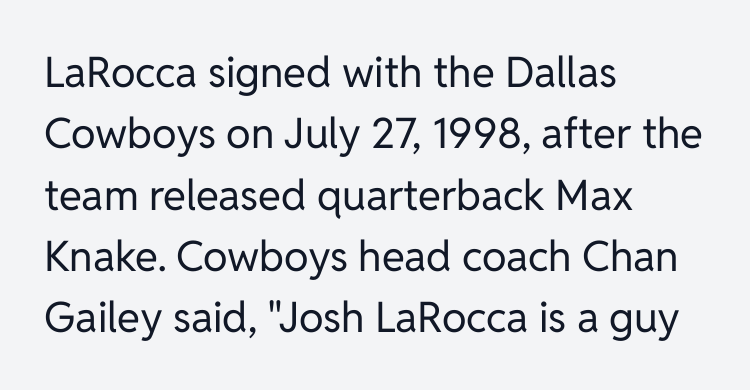
The image shows 42 px regular-weight sans-serif type, upright; set left-aligned, normal line spacing (1.46x), normal letter spacing, not underlined; low stroke contrast and a medium x-height.
